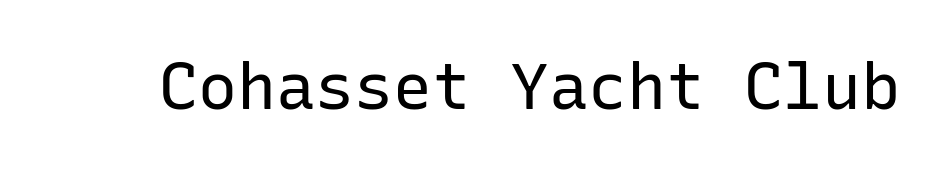
{"serif": "no", "italic": "no", "bold": "no", "weight": "regular", "width": "normal", "stroke_contrast": "low", "x_height": "medium", "monospaced": "yes", "underline": "no", "letter_spacing": "normal", "letter_spacing_em": 0.0, "glyph_px": 65}
